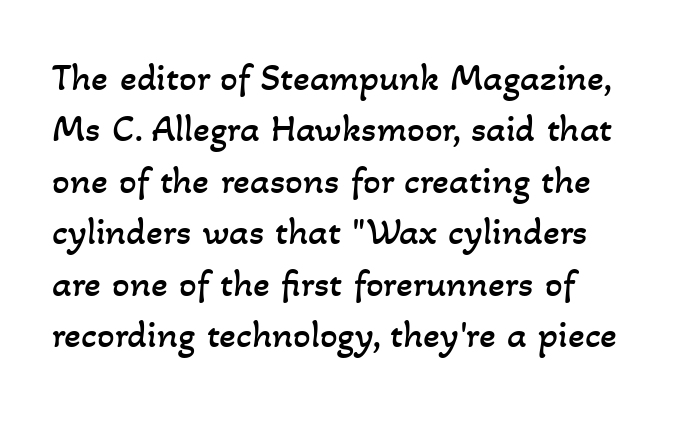
Q: Is the text bold? A: No.
Q: Is the text underlined? A: No.
Q: Is the spacing between letters normal or unusually wide? A: Normal.
Q: Is the spacing between lines tight, normal or loose? A: Normal.
Q: Width (condensed, normal, or wide)? A: Normal.
Q: Stroke contrast? A: Low.
Q: x-height? A: Small.
Q: Monospaced? A: No.
